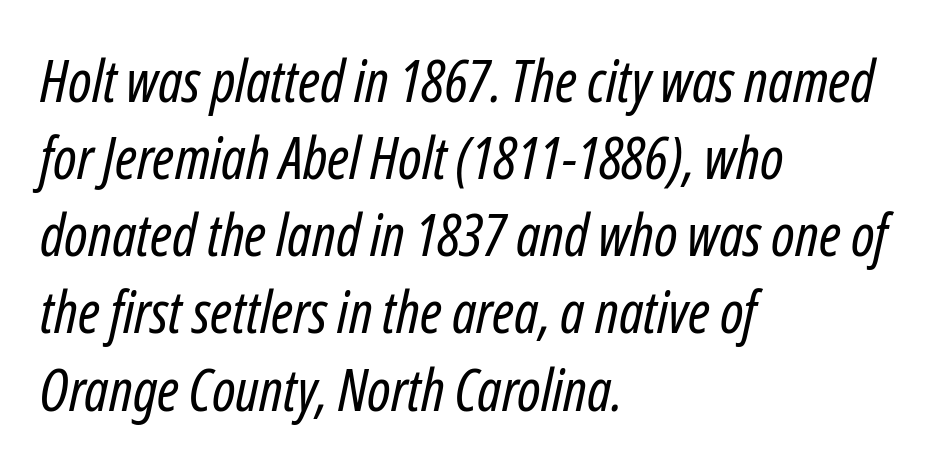
The letters are slanted; this is an italic face. Reading down the column, the eye jumps a familiar distance to each next line. Short note: letters normally spaced. This reads as an unemphasized weight, regular at the heaviest.
